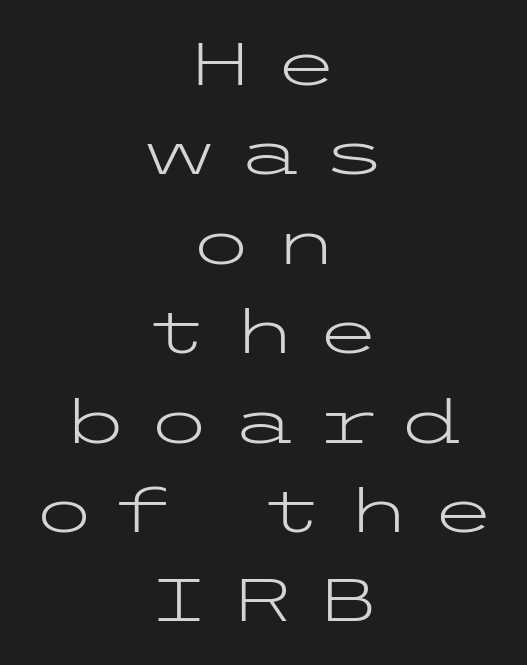
These lines are composed in type without serifs. The lines are quadded center. The horizontal fit of the characters is loose and conspicuously gappy. When letters stand straight like this, we call the style roman or upright.
